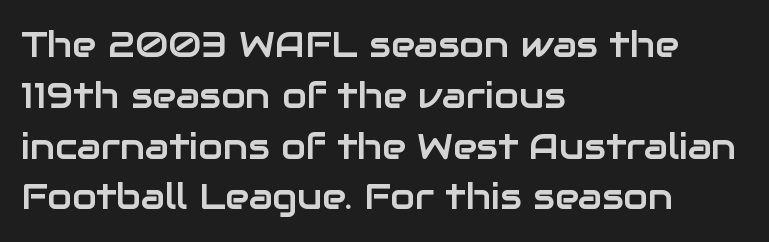
{"serif": "no", "italic": "no", "width": "normal", "stroke_contrast": "low", "x_height": "medium", "monospaced": "no", "underline": "no", "align": "left", "line_spacing": "normal", "line_spacing_ratio": 1.41, "letter_spacing": "normal", "letter_spacing_em": 0.0, "glyph_px": 36}
